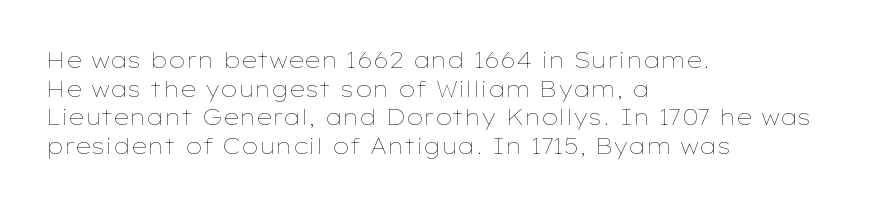
Check the space under the baseline: it is left empty. Characters follow at the spacing the type designer built in. These glyphs show unthickened strokes, regular width or finer. This is the regular roman posture of the typeface. A typesetter would call this leading conventional body-copy spacing. The compositor pushed each line to the left boundary.
